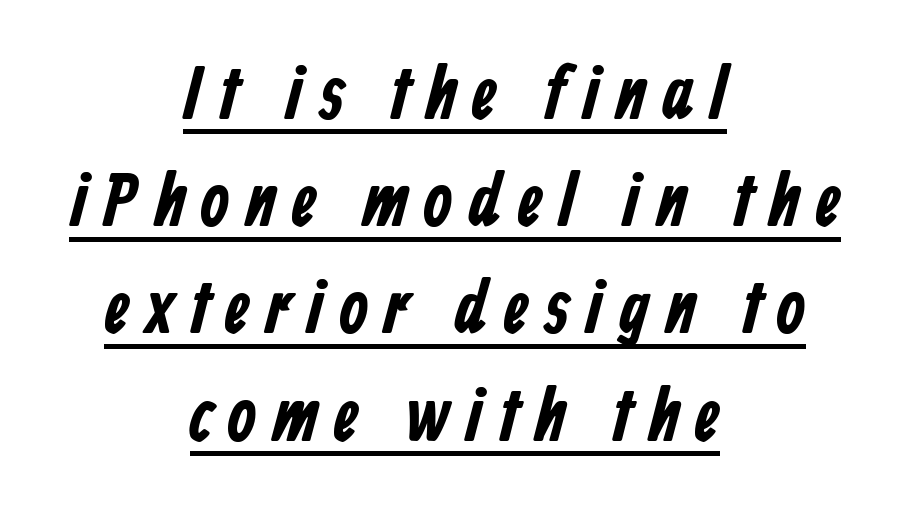
Students, note that the glyphs here are deliberately spaced far apart. Thick stems and heavy bowls — unmistakably bold. Vertical spacing — default. Font category for this specimen: sans-serif. The passage shown is underscored from start to finish.
